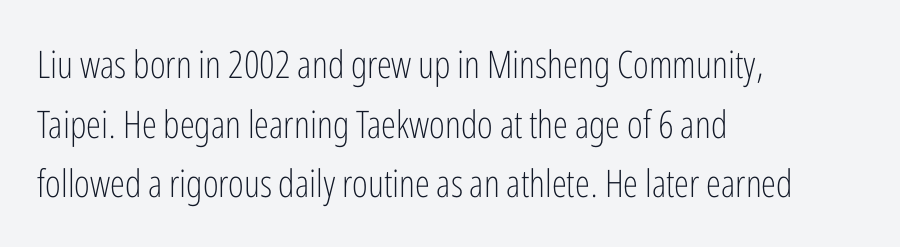
Q: Is the text bold? A: No.
Q: Is the text italic (slanted)? A: No, it is upright.
Q: Is the typeface a serif or a sans-serif typeface? A: Sans-serif.
Q: Is the text underlined? A: No.
Q: How is the paragraph aligned? A: Left-aligned.
Q: Is the spacing between letters normal or unusually wide? A: Normal.
Q: Is the spacing between lines tight, normal or loose? A: Normal.
Q: Width (condensed, normal, or wide)? A: Condensed.
Q: Stroke contrast? A: Low.
Q: x-height? A: Medium.
Q: Monospaced? A: No.
